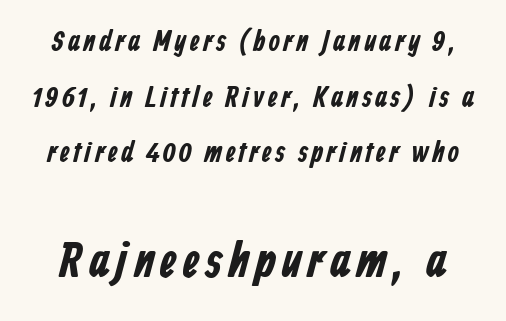
The following chunk of copy outweighs the initial chunk in type size. Is this a fixed-width face? No — the glyphs have proportional, varying widths. A full-strength bold gives these letters their thick strokes. Glance below the letters and you will spot only blank space.
